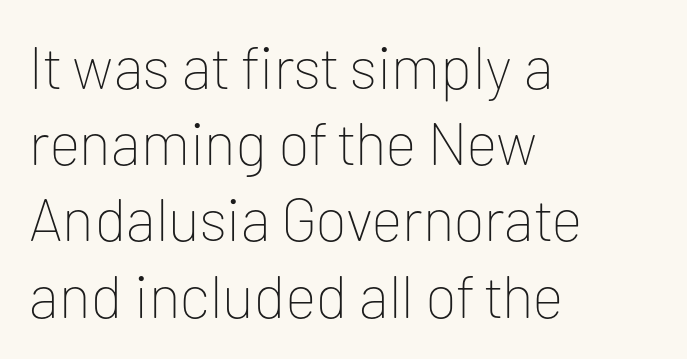
Q: Is the text bold? A: No.
Q: Is the text italic (slanted)? A: No, it is upright.
Q: Is the typeface a serif or a sans-serif typeface? A: Sans-serif.
Q: Is the text underlined? A: No.
Q: How is the paragraph aligned? A: Left-aligned.
Q: Is the spacing between letters normal or unusually wide? A: Normal.
Q: Is the spacing between lines tight, normal or loose? A: Normal.
Q: Width (condensed, normal, or wide)? A: Normal.
Q: Stroke contrast? A: Low.
Q: x-height? A: Medium.
Q: Monospaced? A: No.
